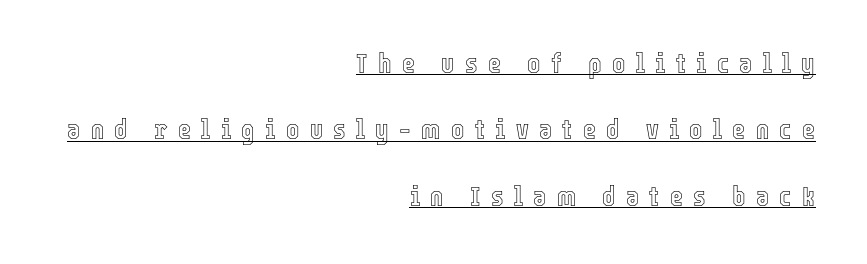
Q: Is the text italic (slanted)? A: No, it is upright.
Q: Is the text underlined? A: Yes.
Q: How is the paragraph aligned? A: Right-aligned.
Q: Is the spacing between letters normal or unusually wide? A: Unusually wide.
Q: Is the spacing between lines tight, normal or loose? A: Loose.
Q: Width (condensed, normal, or wide)? A: Condensed.
Q: x-height? A: Medium.
Q: Monospaced? A: No.
